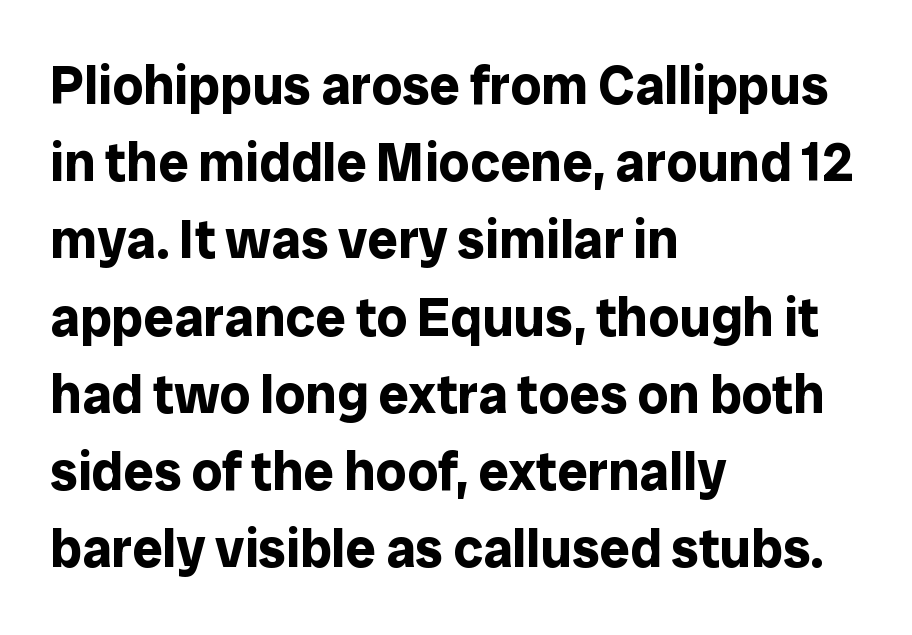
To sum up the face: it is a sans, with no serifs. Leftover space on each line is placed entirely after the last word. Notice how descenders clear the ascenders below comfortably — that's standard leading. The lettering holds an erect, upright posture throughout. The characters look thick and weighty, a clear bold.
